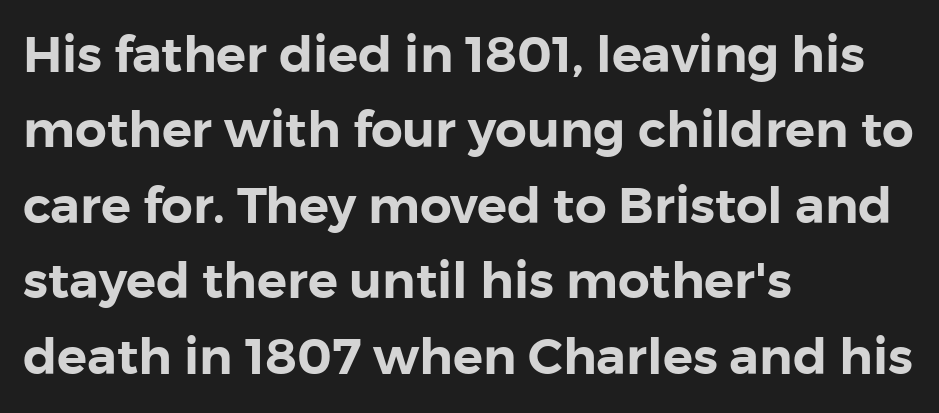
Q: Is the text italic (slanted)? A: No, it is upright.
Q: Is the typeface a serif or a sans-serif typeface? A: Sans-serif.
Q: Is the text underlined? A: No.
Q: How is the paragraph aligned? A: Left-aligned.
Q: Is the spacing between letters normal or unusually wide? A: Normal.
Q: Is the spacing between lines tight, normal or loose? A: Normal.
Q: Width (condensed, normal, or wide)? A: Normal.
Q: Stroke contrast? A: Low.
Q: x-height? A: Medium.
Q: Monospaced? A: No.
